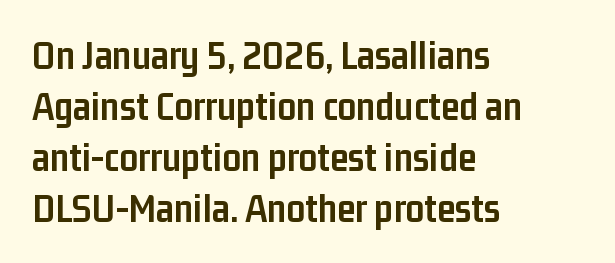
{"serif": "no", "italic": "no", "bold": "yes", "weight": "semibold", "width": "condensed", "stroke_contrast": "low", "x_height": "medium", "monospaced": "no", "underline": "no", "align": "left", "line_spacing_ratio": 1.24, "letter_spacing": "normal", "letter_spacing_em": 0.0, "glyph_px": 41}
